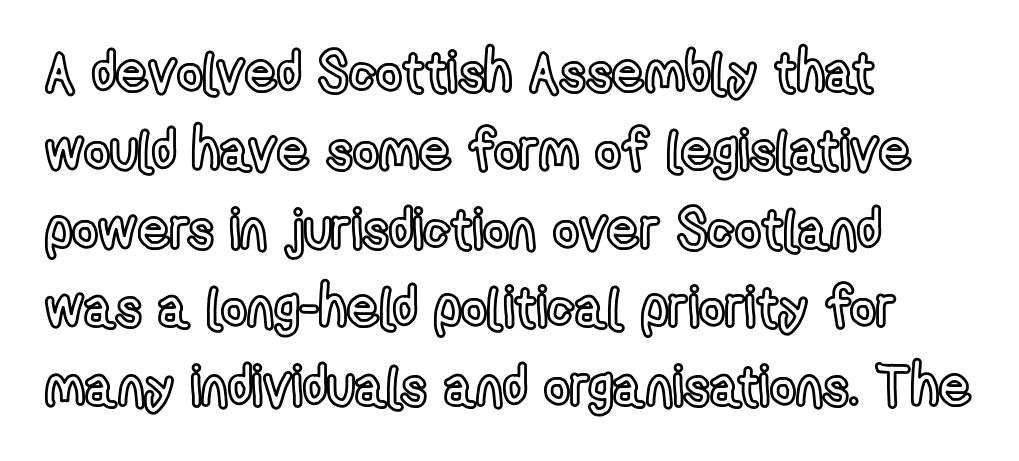
The image shows 56 px condensed type, upright; set left-aligned, normal line spacing (1.4x), normal letter spacing, not underlined; a medium x-height.
